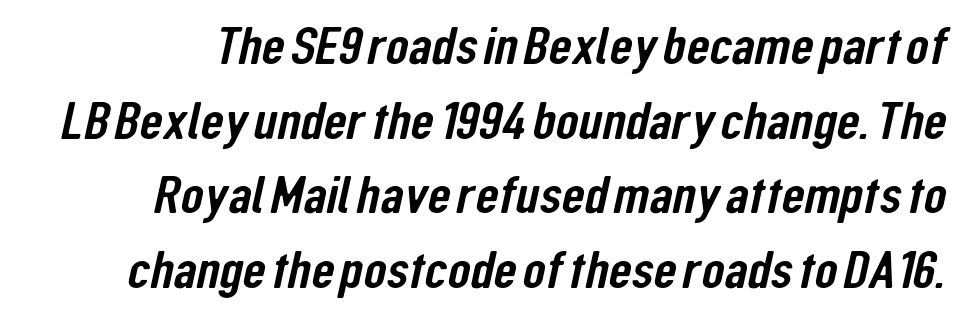
The image shows 53 px condensed sans-serif type; set normal line spacing (1.41x), normal letter spacing, not underlined; low stroke contrast and a medium x-height.
